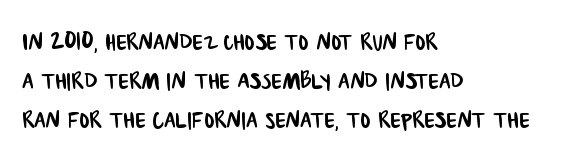
The image shows 30 px condensed sans-serif type; set left-aligned, normal line spacing (1.3x), normal letter spacing, not underlined; low stroke contrast and a large x-height.
